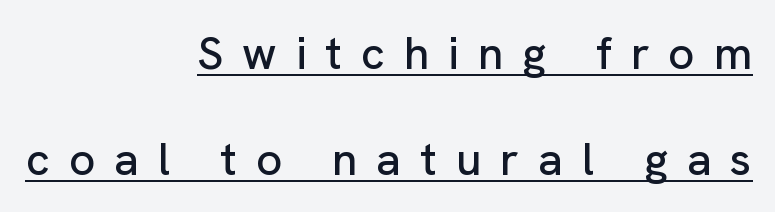
The image shows 46 px sans-serif type, upright; set right-aligned, loose line spacing (2.3x), unusually wide letter spacing (+0.41 em), underlined; low stroke contrast and a medium x-height.
